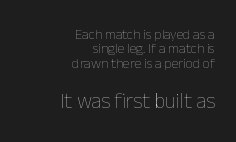
The image shows 21 px text type, upright; set right-aligned, tight line spacing (1.02x), normal letter spacing, not underlined; the second (bottom) block is 1.5x larger.
